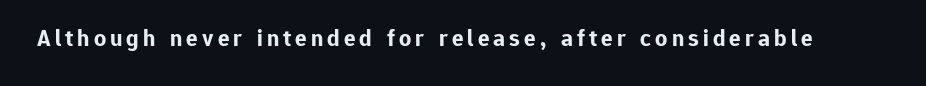
Q: Is the text bold? A: Yes.
Q: Is the text italic (slanted)? A: No, it is upright.
Q: Is the text underlined? A: No.
